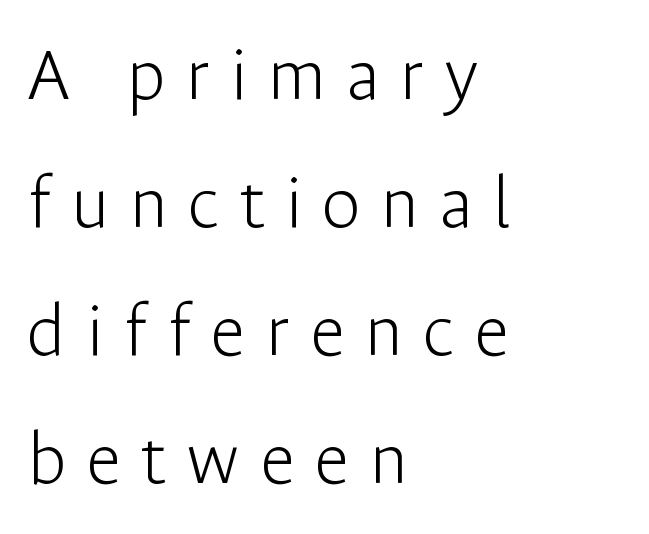
The face looks like a standard text weight, possibly lighter. The area under the type is left untouched. Where is the straight margin? On the left. Serifs: no, the terminals of the letterforms are clean. The letters stand upright; this is a roman face. Honestly, the row spacing looks completely unremarkable.
